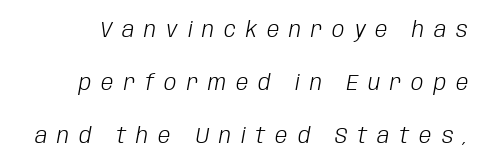
{"italic": "yes", "lean": "right", "slant_degrees": 10, "bold": "no", "underline": "no", "line_spacing": "loose", "line_spacing_ratio": 2.4, "letter_spacing": "wide", "letter_spacing_em": 0.45, "glyph_px": 22}
